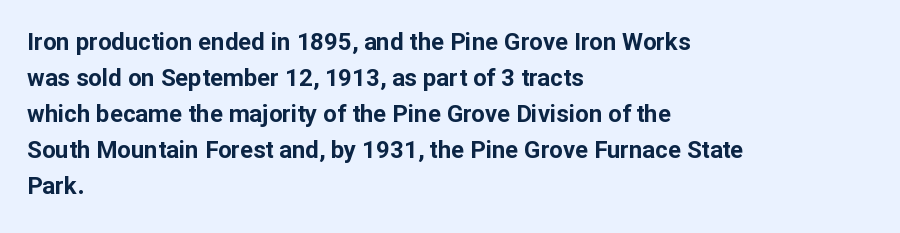
The image shows 24 px bold type, upright; set left-aligned, normal line spacing (1.5x), normal letter spacing, not underlined.
